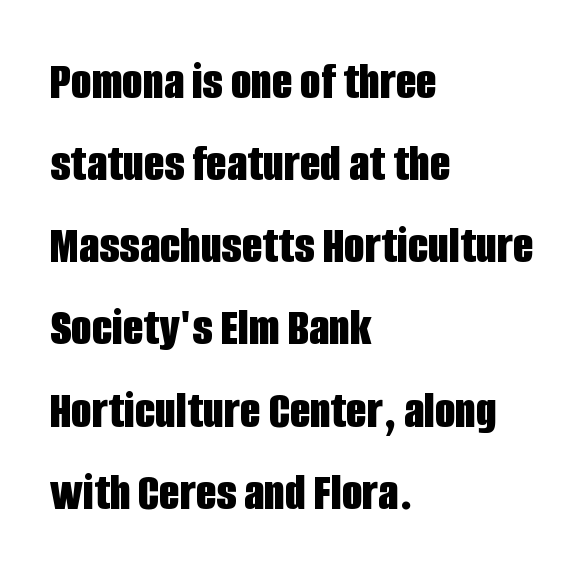
The setting favours the left margin, as ordinary paragraphs usually do. Think of a printed novel: that variable character pitch is what you see here. Clear beneath every line of the passage. The face used here has the dense, thick strokes of a bold.
